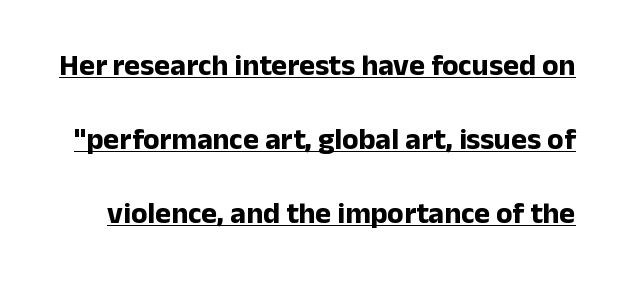
{"serif": "no", "italic": "no", "bold": "yes", "weight": "bold", "width": "normal", "stroke_contrast": "low", "x_height": "medium", "monospaced": "no", "underline": "yes", "line_spacing": "loose", "line_spacing_ratio": 2.47, "letter_spacing": "normal", "letter_spacing_em": 0.0, "glyph_px": 30}
